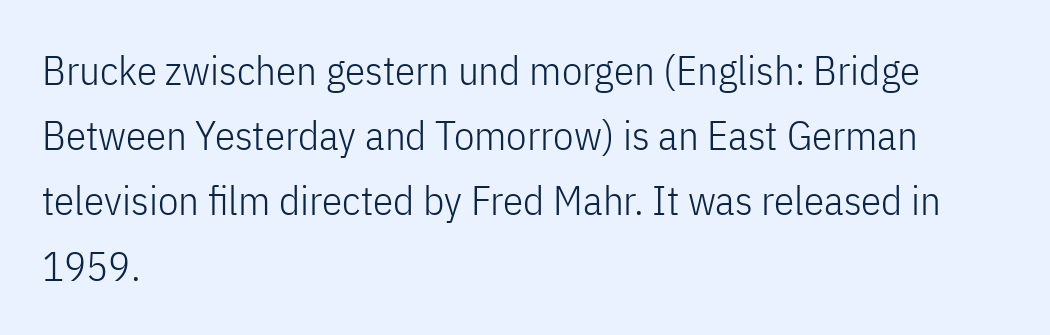
The image shows 41 px light, condensed sans-serif type, upright; set left-aligned, normal line spacing (1.59x), normal letter spacing, not underlined; low stroke contrast and a medium x-height.
